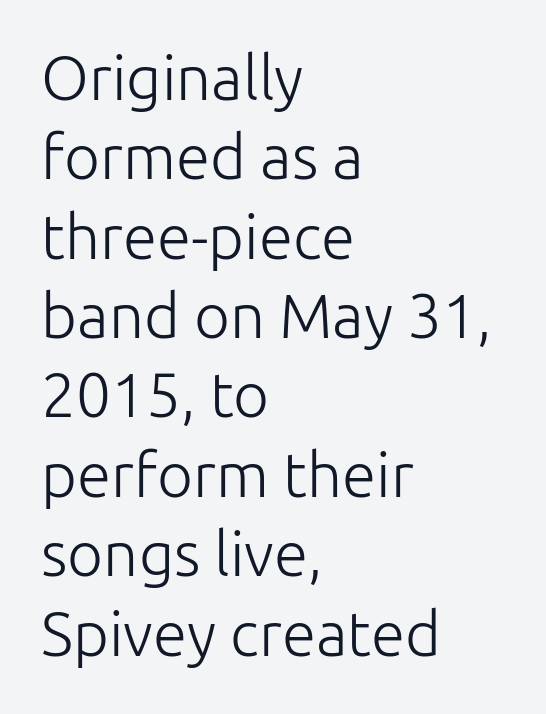
Q: Is the text bold? A: No.
Q: Is the text italic (slanted)? A: No, it is upright.
Q: Is the typeface a serif or a sans-serif typeface? A: Sans-serif.
Q: Is the text underlined? A: No.
Q: How is the paragraph aligned? A: Left-aligned.
Q: Is the spacing between letters normal or unusually wide? A: Normal.
Q: Is the spacing between lines tight, normal or loose? A: Normal.
Q: Width (condensed, normal, or wide)? A: Normal.
Q: Stroke contrast? A: Low.
Q: x-height? A: Medium.
Q: Monospaced? A: No.
